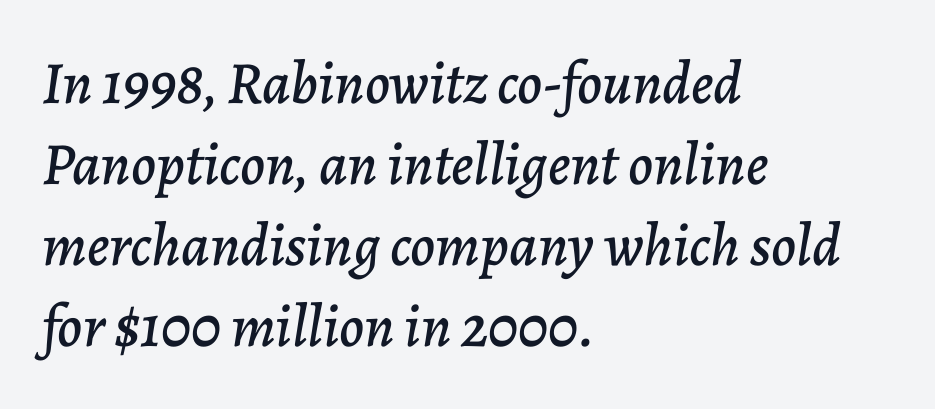
Q: Is the text italic (slanted)? A: Yes, it leans right by about 7 degrees.
Q: Is the text underlined? A: No.
Q: How is the paragraph aligned? A: Left-aligned.
Q: Is the spacing between letters normal or unusually wide? A: Normal.
Q: Is the spacing between lines tight, normal or loose? A: Normal.
Q: Width (condensed, normal, or wide)? A: Normal.
Q: Stroke contrast? A: Low.
Q: x-height? A: Medium.
Q: Monospaced? A: No.
